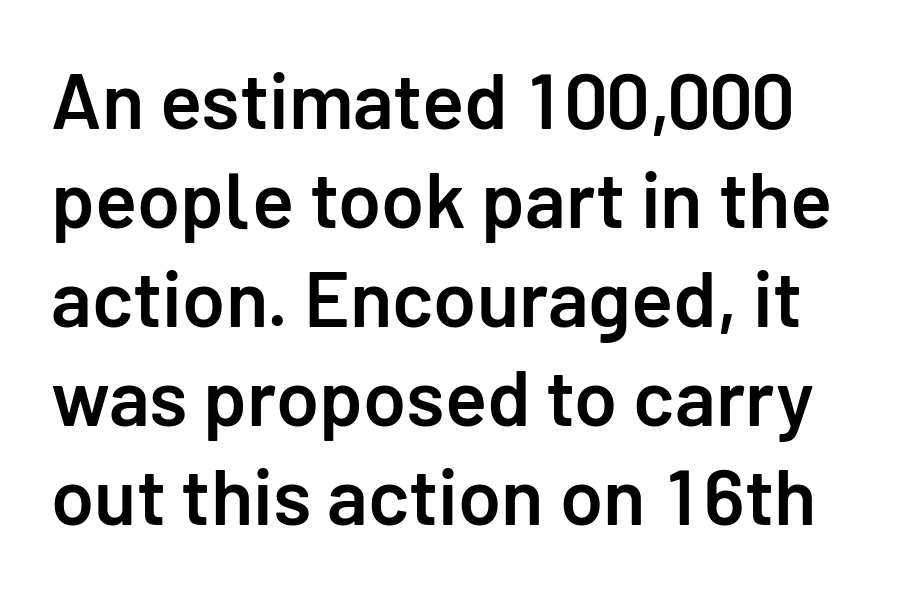
{"serif": "no", "italic": "no", "bold": "semi", "weight": "semibold", "width": "normal", "stroke_contrast": "low", "x_height": "medium", "monospaced": "no", "underline": "no", "line_spacing": "normal", "line_spacing_ratio": 1.27, "letter_spacing": "normal", "letter_spacing_em": 0.0, "glyph_px": 78}
